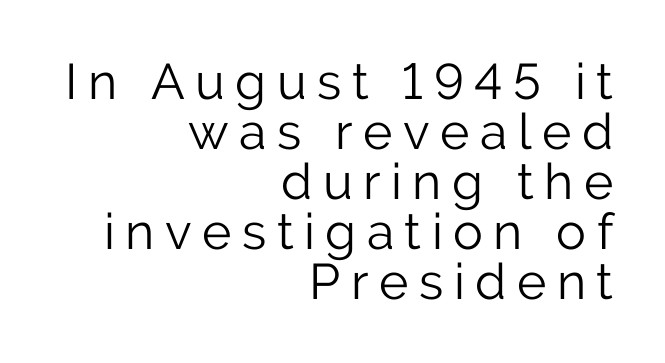
The image shows 50 px light sans-serif type, upright; set right-aligned, tight line spacing (1.0x), unusually wide letter spacing (+0.21 em), not underlined; low stroke contrast and a medium x-height.
